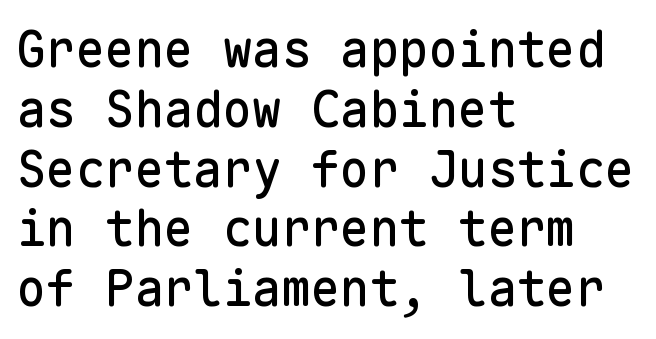
Q: Is the text italic (slanted)? A: No, it is upright.
Q: Is the typeface a serif or a sans-serif typeface? A: Sans-serif.
Q: Is the text underlined? A: No.
Q: How is the paragraph aligned? A: Left-aligned.
Q: Is the spacing between letters normal or unusually wide? A: Normal.
Q: Width (condensed, normal, or wide)? A: Normal.
Q: Stroke contrast? A: Low.
Q: x-height? A: Medium.
Q: Monospaced? A: Yes.
